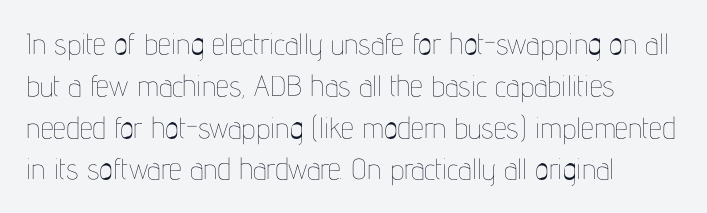
The letters advance in unequal steps, a hallmark of proportional type. A typesetter would mark this as roman, not italic. Default kerning and tracking; the words read as compact shapes. The space directly below the letters is spotless. The characters are drawn with everyday or finer stroke widths. The passage is arranged the way most books set body copy — flush left.
